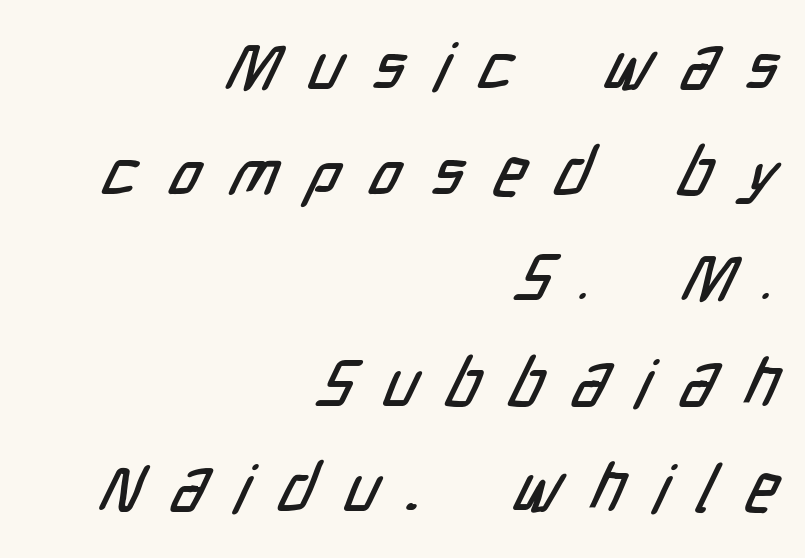
{"serif": "no", "width": "condensed", "stroke_contrast": "low", "x_height": "medium", "monospaced": "no", "underline": "no", "align": "right", "line_spacing": "normal", "line_spacing_ratio": 1.6, "letter_spacing": "wide", "letter_spacing_em": 0.46, "glyph_px": 66}
